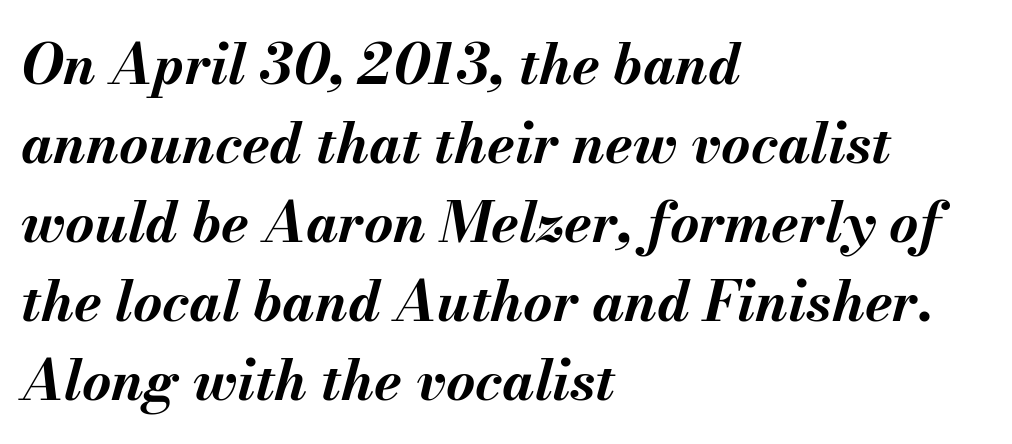
{"italic": "yes", "lean": "right", "slant_degrees": 13, "bold": "yes", "weight": "bold", "width": "normal", "stroke_contrast": "medium", "x_height": "small", "monospaced": "no", "underline": "no", "align": "left", "line_spacing": "normal", "line_spacing_ratio": 1.41, "letter_spacing": "normal", "letter_spacing_em": 0.0, "glyph_px": 56}
